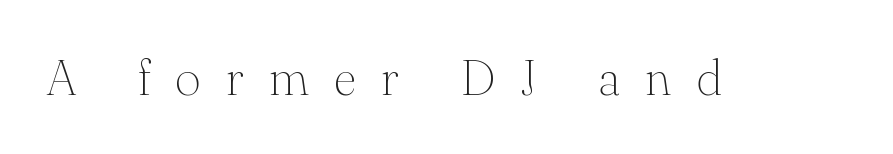
The image shows 50 px thin serif type, upright; set unusually wide letter spacing (+0.5 em), not underlined; medium stroke contrast and a small x-height.
